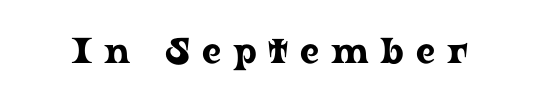
{"serif": "yes", "italic": "no", "width": "wide", "stroke_contrast": "low", "x_height": "medium", "monospaced": "no", "underline": "no", "letter_spacing": "wide", "letter_spacing_em": 0.33, "glyph_px": 36}
